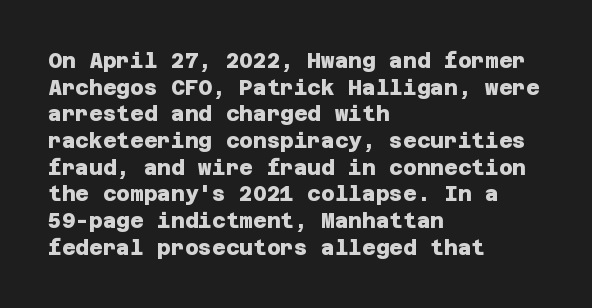
{"bold": "yes", "underline": "no", "align": "left", "line_spacing": "normal", "line_spacing_ratio": 1.27, "letter_spacing": "normal", "letter_spacing_em": 0.0, "glyph_px": 21}
